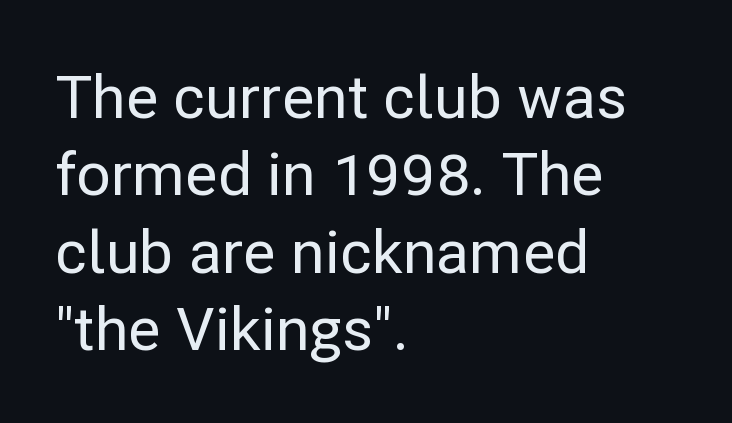
The image shows 60 px sans-serif type, upright; set left-aligned, normal line spacing (1.29x), normal letter spacing, not underlined; low stroke contrast and a medium x-height.
